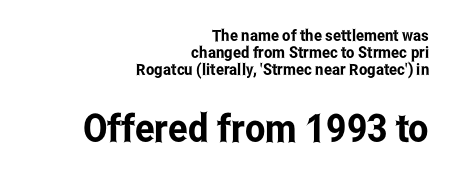
The image shows 39 px condensed sans-serif type, upright; set right-aligned, tight line spacing (1.07x), normal letter spacing, not underlined; the second (bottom) block is 2.44x larger; low stroke contrast and a medium x-height.
